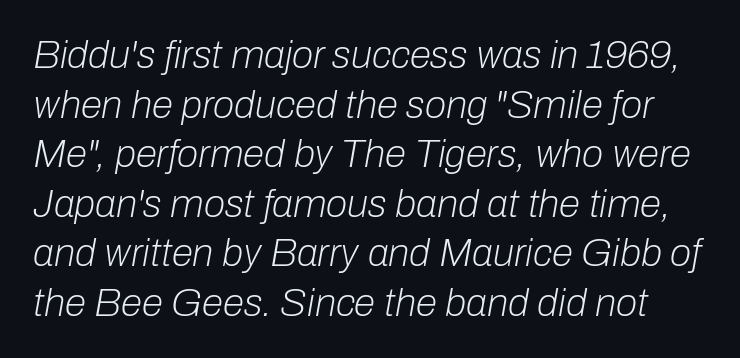
The image shows 39 px light type, italic (leaning right); set normal line spacing (1.27x), normal letter spacing, not underlined; low stroke contrast and a medium x-height.
